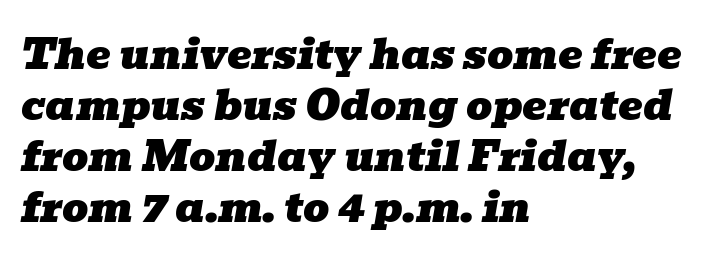
Q: Is the text italic (slanted)? A: Yes, it leans right by about 10 degrees.
Q: Is the typeface a serif or a sans-serif typeface? A: Serif.
Q: Is the text underlined? A: No.
Q: How is the paragraph aligned? A: Left-aligned.
Q: Is the spacing between letters normal or unusually wide? A: Normal.
Q: Width (condensed, normal, or wide)? A: Wide.
Q: Stroke contrast? A: Low.
Q: x-height? A: Medium.
Q: Monospaced? A: No.
